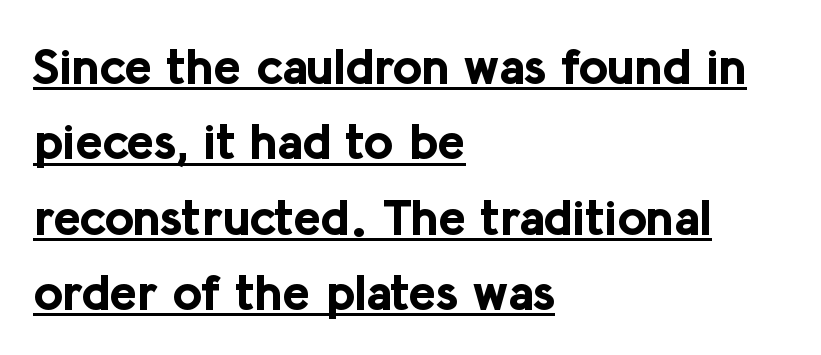
The specimen reads as upright at a glance. The lines sit at an ordinary, default distance from one another. Each line starts at the same left margin while the right side varies. Check the space under the baseline: a stroke is drawn there. Plenty of ink on the page — the face is bold. A typesetter would label this face a sans.
